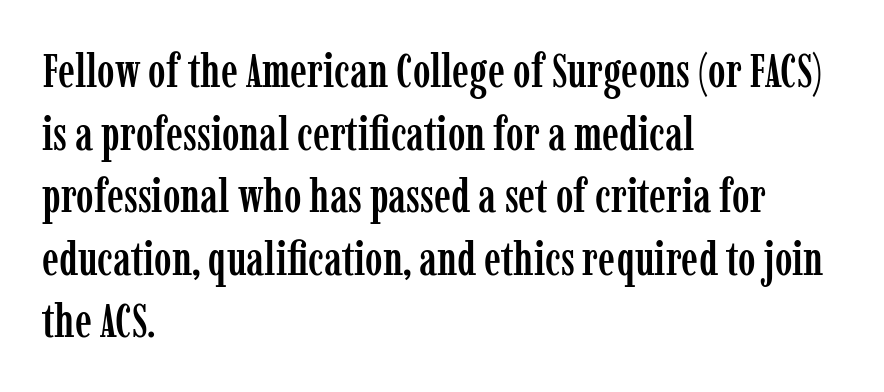
The lines sit at an ordinary, default distance from one another. These lines are set flush left with a ragged right edge. The specimen reads as upright at a glance. The line texture is even and compact thanks to regular tracking. This sample has the flowing, uneven cadence of proportional lettering. In terms of letterform style, serifs are clearly present.
